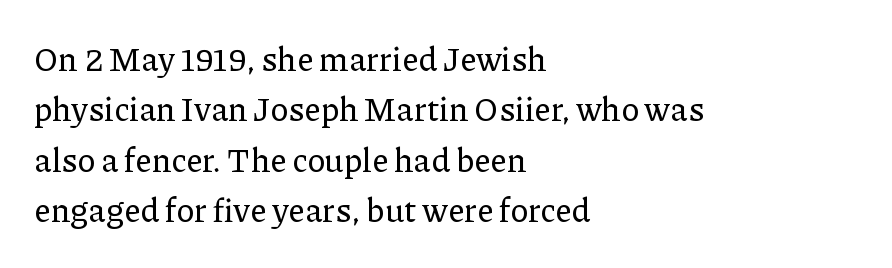
This sample uses an upright cut, with every glyph sitting square on the baseline. Serifs: yes, visible at the terminals of the letterforms. Whoever set this chose a conventional vertical rhythm. Nobody touched the tracking dial on this one. Alignment: flush left. The zone under the glyphs is completely vacant.
